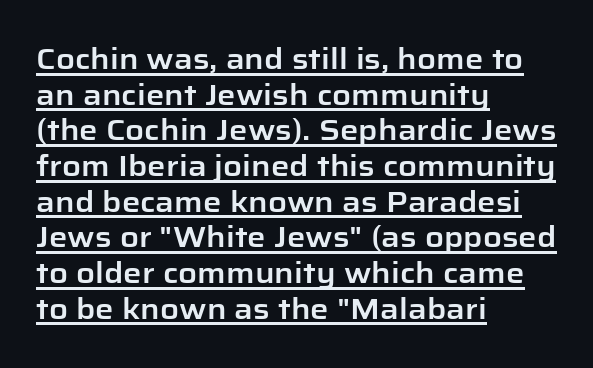
A typesetter would call this proportional, since set widths differ per character. Alignment: flush left. This sample uses an upright cut, with every glyph sitting square on the baseline. Every word sits above its own underline.
